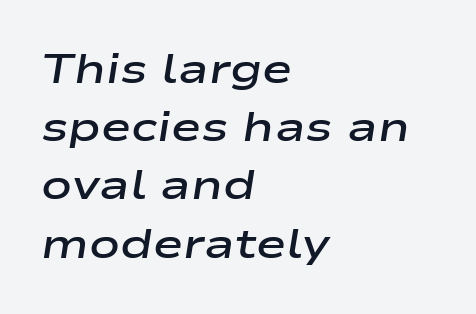
{"italic": "yes", "lean": "right", "slant_degrees": 9, "bold": "semi", "weight": "semibold", "width": "wide", "stroke_contrast": "low", "x_height": "medium", "monospaced": "no", "underline": "no", "align": "left", "line_spacing": "normal", "line_spacing_ratio": 1.42, "letter_spacing": "normal", "letter_spacing_em": 0.0, "glyph_px": 41}
